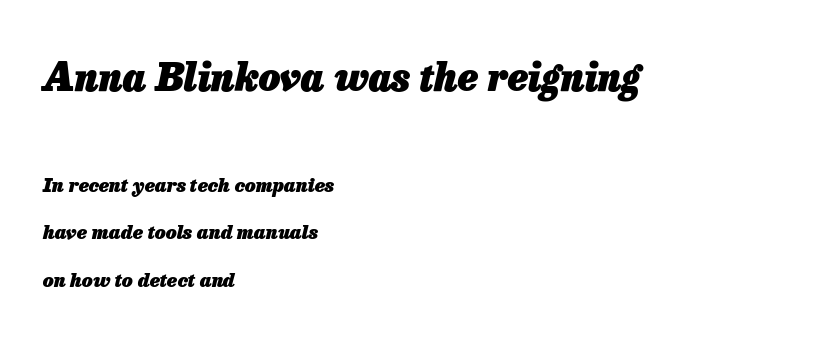
Q: Is the text bold? A: Yes.
Q: Is the text italic (slanted)? A: Yes, it leans right by about 13 degrees.
Q: Is the text underlined? A: No.
Q: How is the paragraph aligned? A: Left-aligned.
Q: Is the spacing between letters normal or unusually wide? A: Normal.
Q: Is the spacing between lines tight, normal or loose? A: Loose.
Q: Which block of text is set in a larger size, the first (top) or the second (bottom)? A: The first (top) one.
Q: Width (condensed, normal, or wide)? A: Normal.
Q: Stroke contrast? A: Low.
Q: x-height? A: Medium.
Q: Monospaced? A: No.
